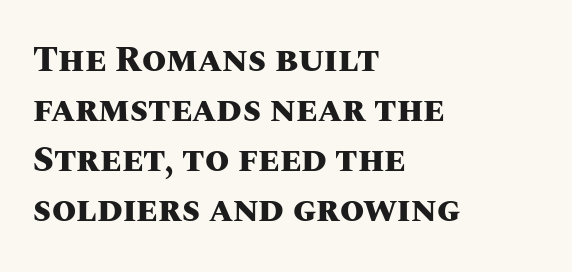
The image shows 35 px heavy type, upright; set left-aligned, normal line spacing (1.43x), normal letter spacing, not underlined; medium stroke contrast and a large x-height.
